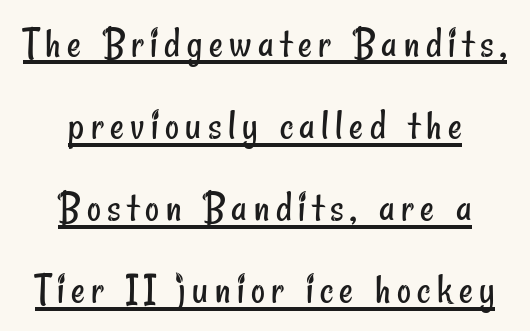
Q: Is the text bold? A: No.
Q: Is the typeface a serif or a sans-serif typeface? A: Sans-serif.
Q: Is the text underlined? A: Yes.
Q: How is the paragraph aligned? A: Centered.
Q: Is the spacing between lines tight, normal or loose? A: Loose.
Q: Width (condensed, normal, or wide)? A: Condensed.
Q: Stroke contrast? A: Low.
Q: x-height? A: Small.
Q: Monospaced? A: No.
